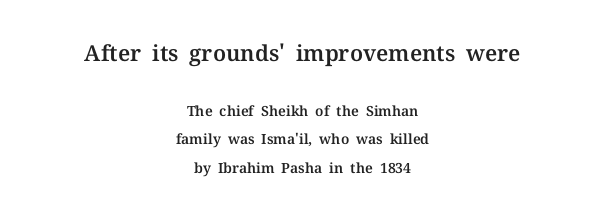
Q: Is the text italic (slanted)? A: No, it is upright.
Q: Is the text underlined? A: No.
Q: How is the paragraph aligned? A: Centered.
Q: Is the spacing between letters normal or unusually wide? A: Normal.
Q: Is the spacing between lines tight, normal or loose? A: Loose.
Q: Which block of text is set in a larger size, the first (top) or the second (bottom)? A: The first (top) one.
